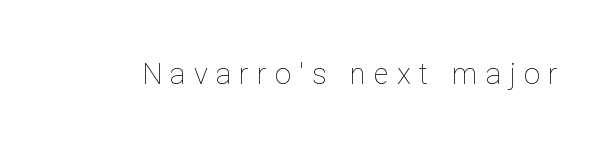
The image shows 29 px thin type, upright; set unusually wide letter spacing (+0.28 em), not underlined; low stroke contrast and a medium x-height.
